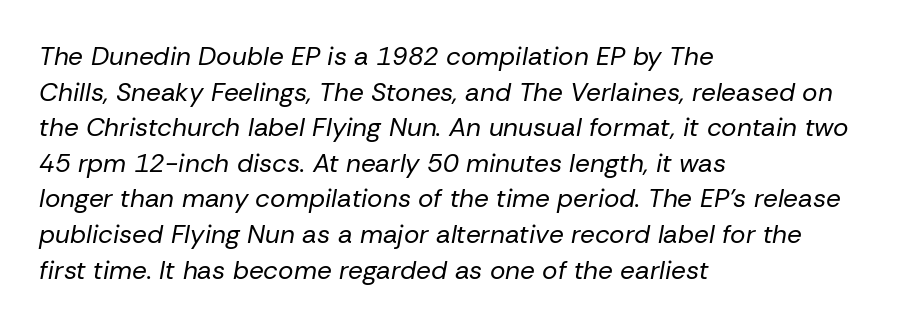
The letters look calm and open, with moderate or lighter stems. Each line starts at the same left margin while the right side varies. You could call the tracking neutral — neither tight nor loose. The string is rendered with underlining switched off. Yep, that's italic — everything's leaning.
